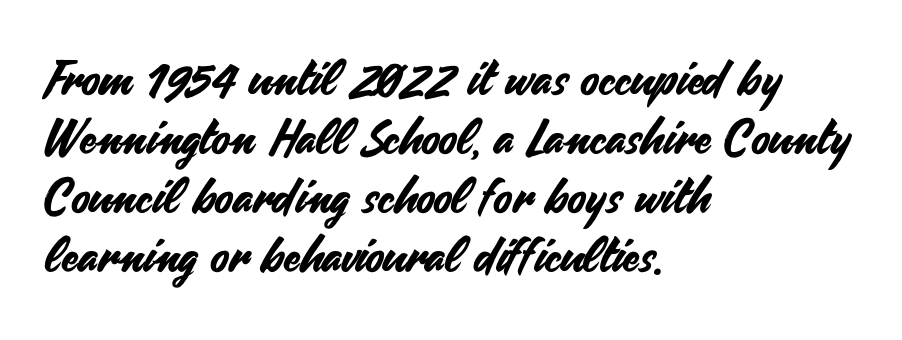
The image shows 48 px sans-serif type; set left-aligned, line spacing 1.23x, normal letter spacing, not underlined; medium stroke contrast and a small x-height.
